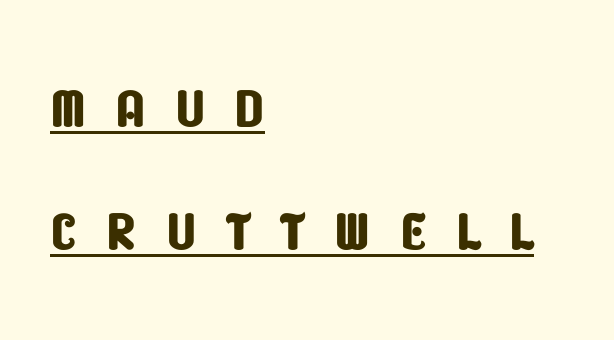
{"serif": "no", "width": "condensed", "stroke_contrast": "low", "x_height": "large", "monospaced": "no", "underline": "yes", "align": "left", "line_spacing": "normal", "line_spacing_ratio": 1.6, "letter_spacing": "wide", "letter_spacing_em": 0.37, "glyph_px": 77}
